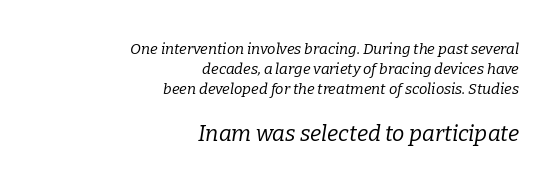
{"italic": "yes", "lean": "right", "slant_degrees": 9, "bold": "no", "underline": "no", "align": "right", "line_spacing": "normal", "line_spacing_ratio": 1.35, "letter_spacing": "normal", "letter_spacing_em": 0.0, "larger_block": "second", "size_ratio": 1.47, "glyph_px": 22}
